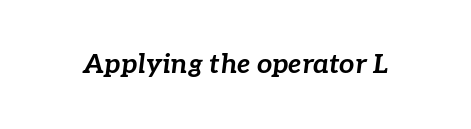
{"italic": "yes", "lean": "right", "slant_degrees": 7, "bold": "yes", "underline": "no", "letter_spacing": "normal", "letter_spacing_em": 0.0, "glyph_px": 27}
